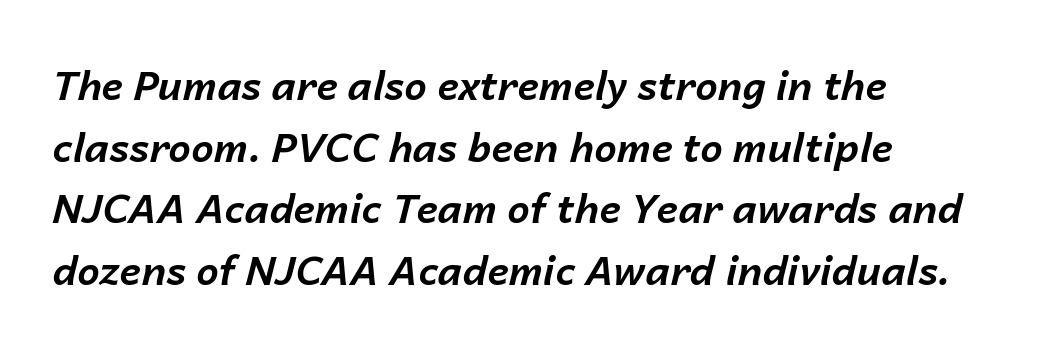
You could not count columns in this text — the font is proportionally spaced. Honestly, the letter spacing is just normal — you wouldn't notice it. The string is rendered with underlining switched off. All the whitespace from short lines collects on the right. Looking at the ascenders, they clearly lean. The lines sit at an ordinary, default distance from one another.
